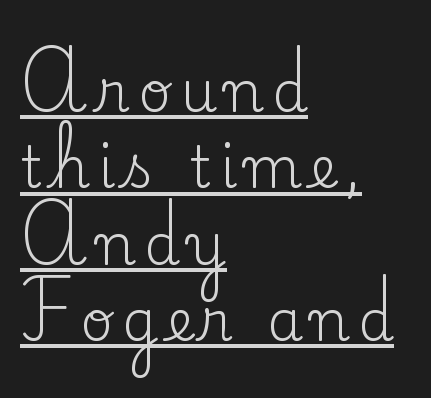
The image shows 57 px regular-weight type, upright; set left-aligned, normal line spacing (1.34x), underlined; low stroke contrast and a small x-height.
